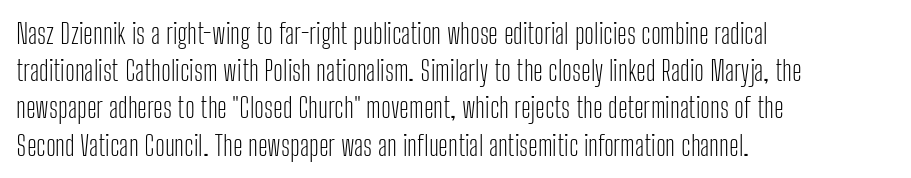
The image shows 28 px light, condensed sans-serif type, upright; set left-aligned, normal line spacing (1.33x), normal letter spacing, not underlined; low stroke contrast and a medium x-height.
